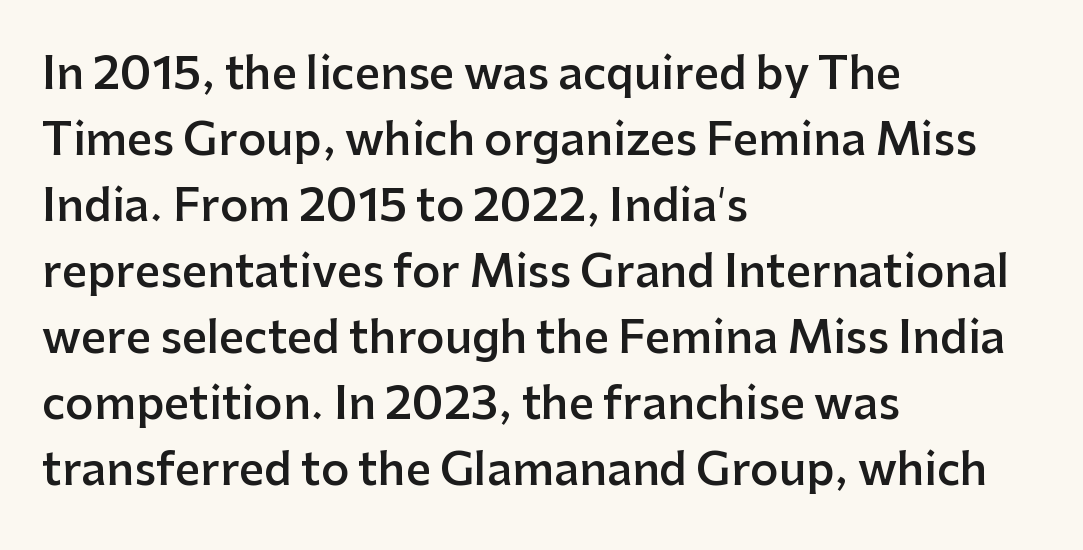
Check where the strokes stop: nothing finishes them off — pure sans. Reading down the block, your eye returns to a fixed left position each line. Do the characters align in a grid? No, the font is proportional. The passage shown is not underscored anywhere.
